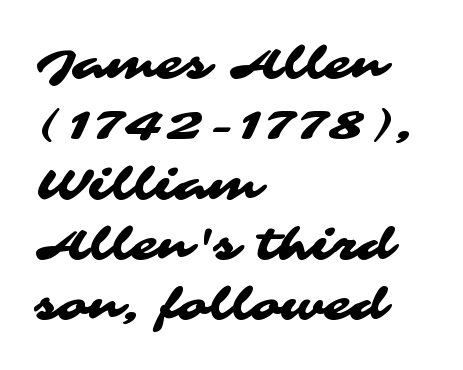
Q: Is the typeface a serif or a sans-serif typeface? A: Sans-serif.
Q: Is the text underlined? A: No.
Q: How is the paragraph aligned? A: Left-aligned.
Q: Is the spacing between letters normal or unusually wide? A: Normal.
Q: Is the spacing between lines tight, normal or loose? A: Normal.
Q: Width (condensed, normal, or wide)? A: Wide.
Q: Stroke contrast? A: Medium.
Q: x-height? A: Medium.
Q: Monospaced? A: No.
